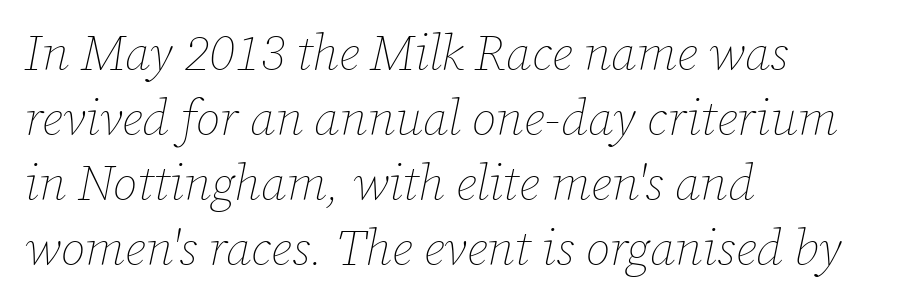
The image shows 50 px thin type, italic (leaning right); set left-aligned, normal line spacing (1.3x), normal letter spacing, not underlined; low stroke contrast and a medium x-height.
